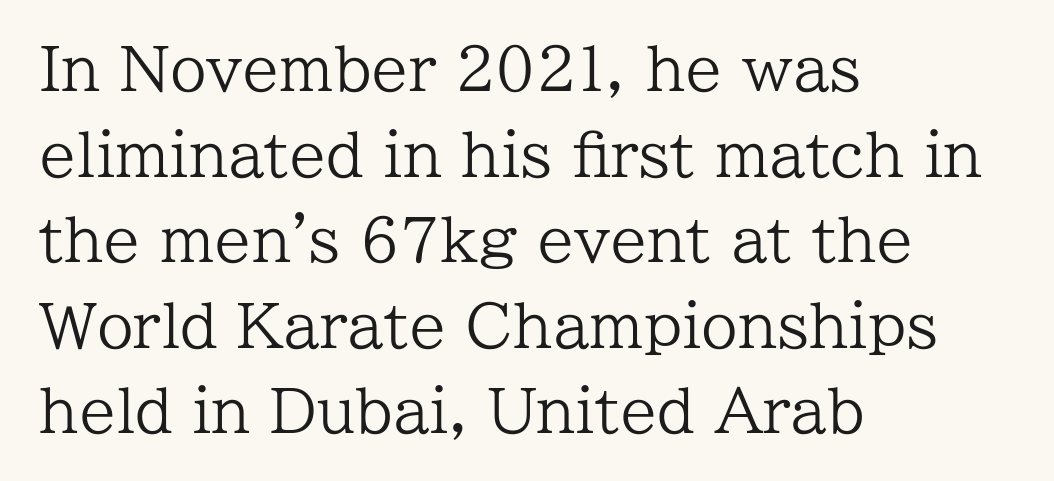
Layout note: lines flush left. The font family rendered here belongs to the serif group. Spacing verdict: proportional, widths tailored to each character. The letterforms sit shoulder to shoulder at normal distance. Posture: upright roman. The characters are drawn with everyday or finer stroke widths.
